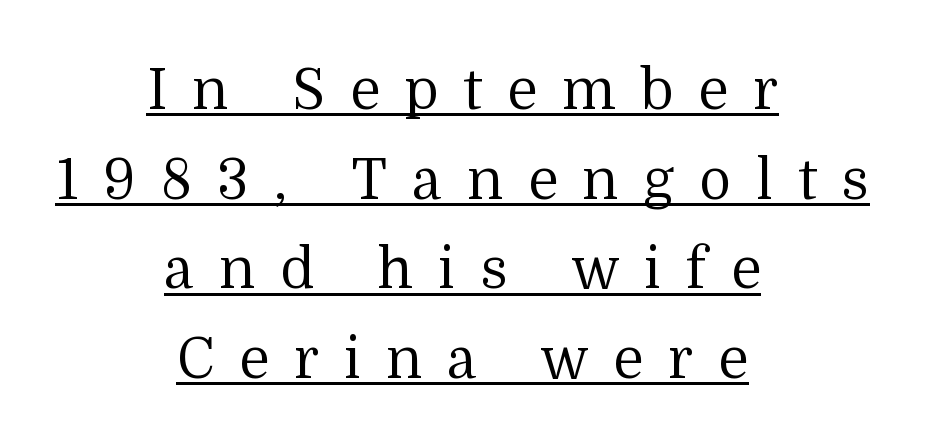
Q: Is the text bold? A: No.
Q: Is the text italic (slanted)? A: No, it is upright.
Q: Is the typeface a serif or a sans-serif typeface? A: Serif.
Q: Is the text underlined? A: Yes.
Q: How is the paragraph aligned? A: Centered.
Q: Is the spacing between letters normal or unusually wide? A: Unusually wide.
Q: Is the spacing between lines tight, normal or loose? A: Normal.
Q: Width (condensed, normal, or wide)? A: Normal.
Q: Stroke contrast? A: Medium.
Q: x-height? A: Medium.
Q: Monospaced? A: No.
